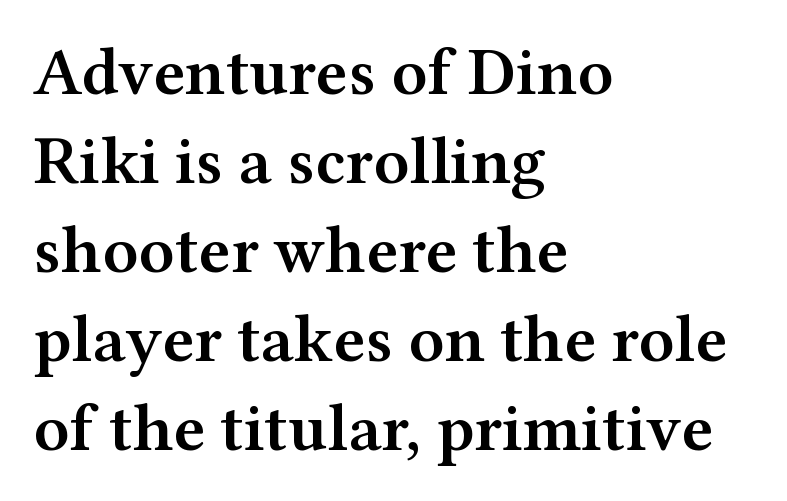
{"serif": "yes", "italic": "no", "bold": "semi", "weight": "semibold", "width": "wide", "stroke_contrast": "medium", "x_height": "medium", "monospaced": "no", "underline": "no", "align": "left", "line_spacing": "normal", "line_spacing_ratio": 1.31, "letter_spacing": "normal", "letter_spacing_em": 0.0, "glyph_px": 68}
